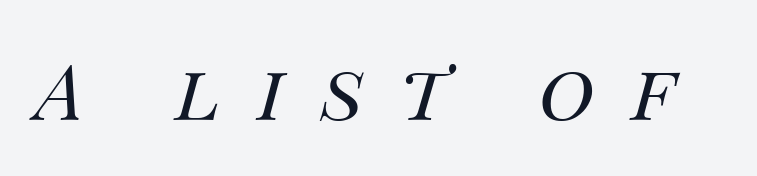
{"italic": "yes", "lean": "right", "slant_degrees": 14, "bold": "no", "weight": "regular", "width": "normal", "stroke_contrast": "medium", "x_height": "large", "monospaced": "no", "underline": "no", "letter_spacing": "wide", "letter_spacing_em": 0.47, "glyph_px": 77}
